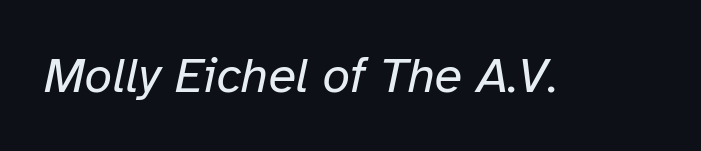
{"italic": "yes", "lean": "right", "slant_degrees": 12, "bold": "no", "weight": "regular", "width": "normal", "stroke_contrast": "low", "x_height": "medium", "monospaced": "no", "underline": "no", "letter_spacing": "normal", "letter_spacing_em": 0.0, "glyph_px": 50}
